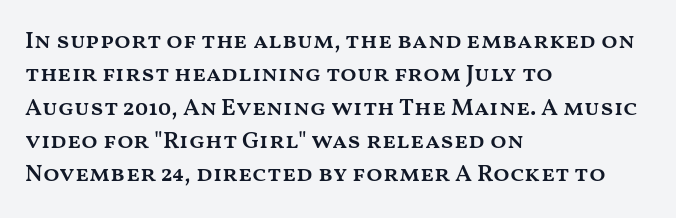
{"italic": "no", "bold": "semi", "underline": "no", "align": "left", "line_spacing": "normal", "line_spacing_ratio": 1.39, "letter_spacing": "normal", "letter_spacing_em": 0.0, "glyph_px": 24}
